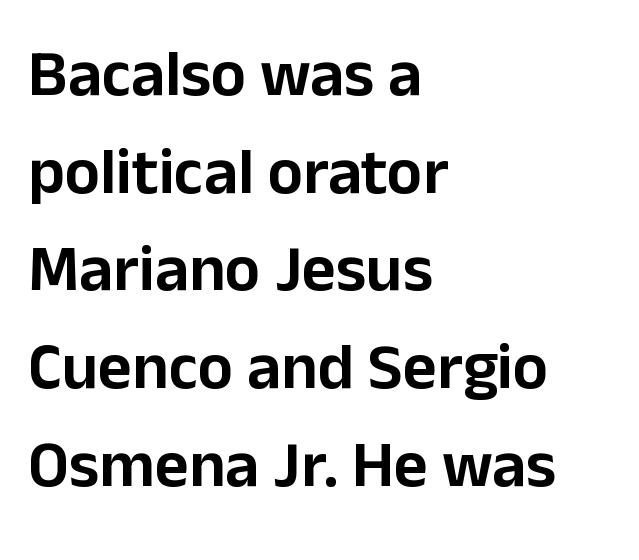
This is the regular roman posture of the typeface. Regarding serifs, this sample does without them. Honestly, there is no underline to notice here at all. Glyph-to-glyph distance matches everyday printed text. A typesetter would call this leading conventional body-copy spacing. If you drew a ruler down the left edge, every line would touch it.
